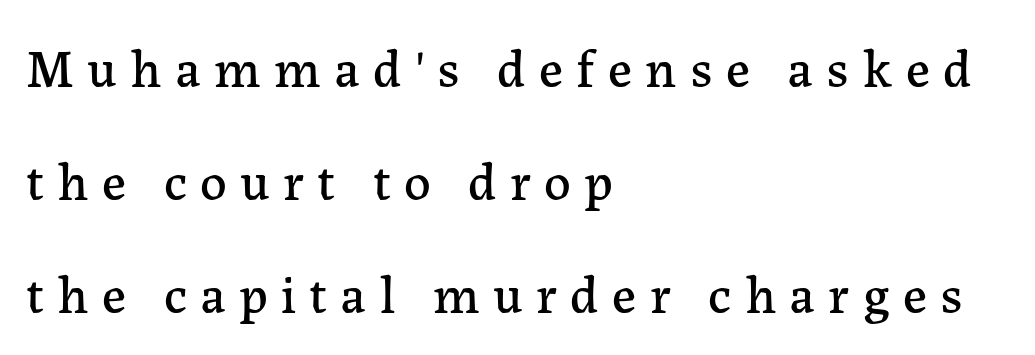
Q: Is the text italic (slanted)? A: No, it is upright.
Q: Is the typeface a serif or a sans-serif typeface? A: Serif.
Q: Is the text underlined? A: No.
Q: How is the paragraph aligned? A: Left-aligned.
Q: Is the spacing between letters normal or unusually wide? A: Unusually wide.
Q: Is the spacing between lines tight, normal or loose? A: Loose.
Q: Width (condensed, normal, or wide)? A: Normal.
Q: Stroke contrast? A: Low.
Q: x-height? A: Medium.
Q: Monospaced? A: No.
